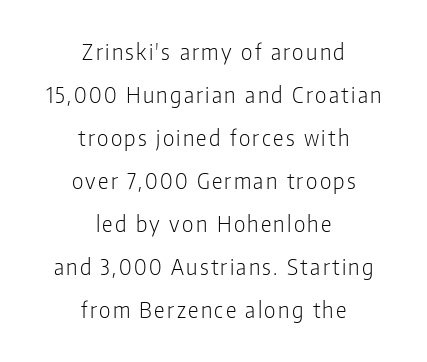
Underlining? Definitely not there. In terms of posture, this sample is upright. A centered setting, common on invitations and titles, is used for this passage. Loosely led — the rows are spread out.
